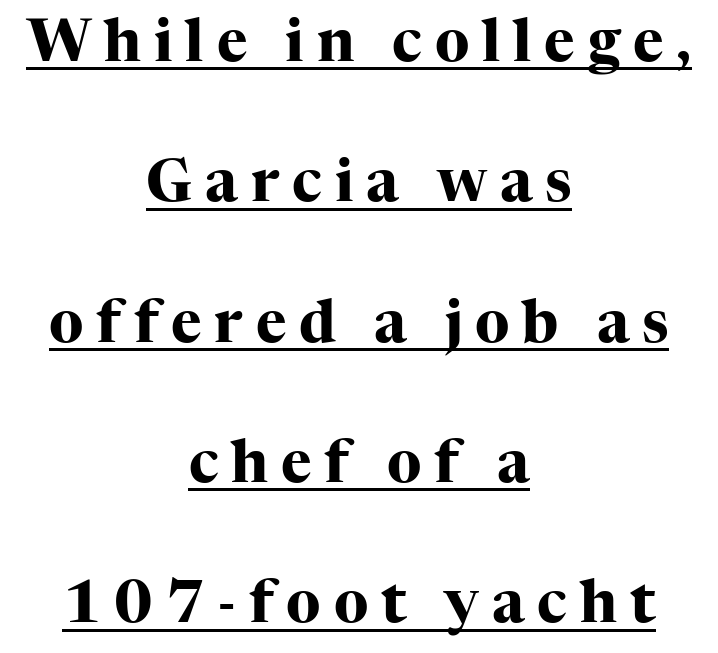
Upright lettering throughout. Display-style spreading of the glyphs; the letterfit is very open. This sample has the flowing, uneven cadence of proportional lettering. The glyphs are accompanied by a horizontal stroke just below them.
